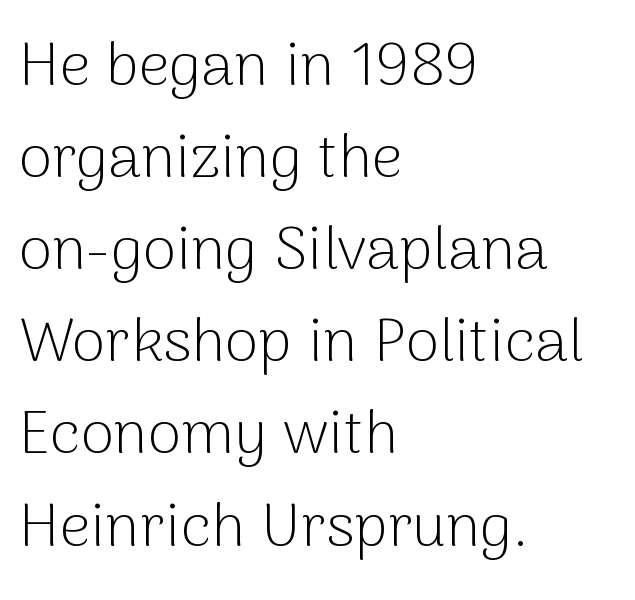
The rows are spaced the way most documents space them. The type sits square on the baseline with zero lean. Honestly, the letter spacing is just normal — you wouldn't notice it. The paragraph has a hard left edge and a soft right edge.
